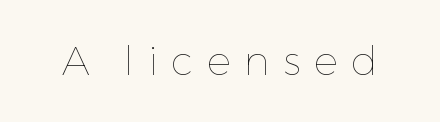
The image shows 40 px thin type, upright; set unusually wide letter spacing (+0.34 em), not underlined; low stroke contrast and a medium x-height.
